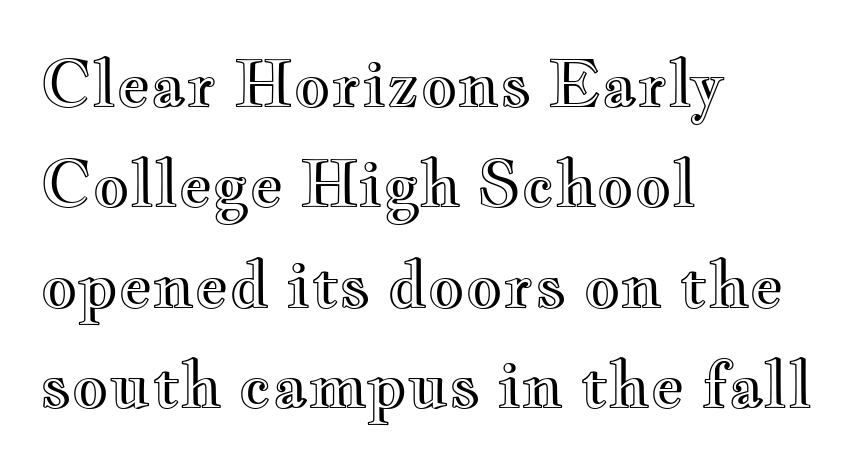
{"italic": "no", "width": "wide", "x_height": "small", "monospaced": "no", "underline": "no", "align": "left", "line_spacing": "normal", "line_spacing_ratio": 1.57, "letter_spacing": "normal", "letter_spacing_em": 0.0, "glyph_px": 64}
